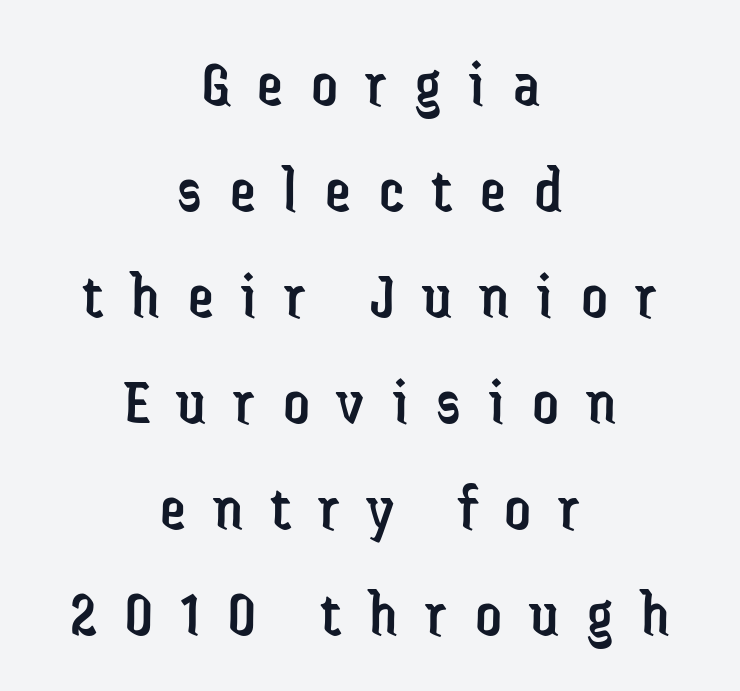
The image shows 65 px regular-weight, condensed sans-serif type, upright; set centered, normal line spacing (1.63x), unusually wide letter spacing (+0.43 em), not underlined; low stroke contrast and a medium x-height.
